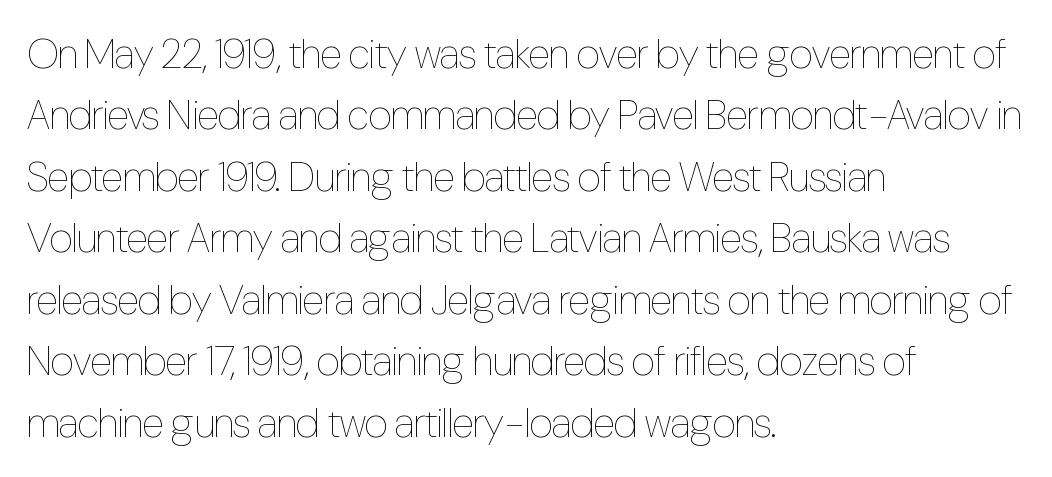
{"italic": "no", "bold": "no", "weight": "thin", "width": "condensed", "stroke_contrast": "low", "x_height": "medium", "monospaced": "no", "underline": "no", "align": "left", "line_spacing": "normal", "line_spacing_ratio": 1.5, "letter_spacing": "normal", "letter_spacing_em": 0.0, "glyph_px": 41}
